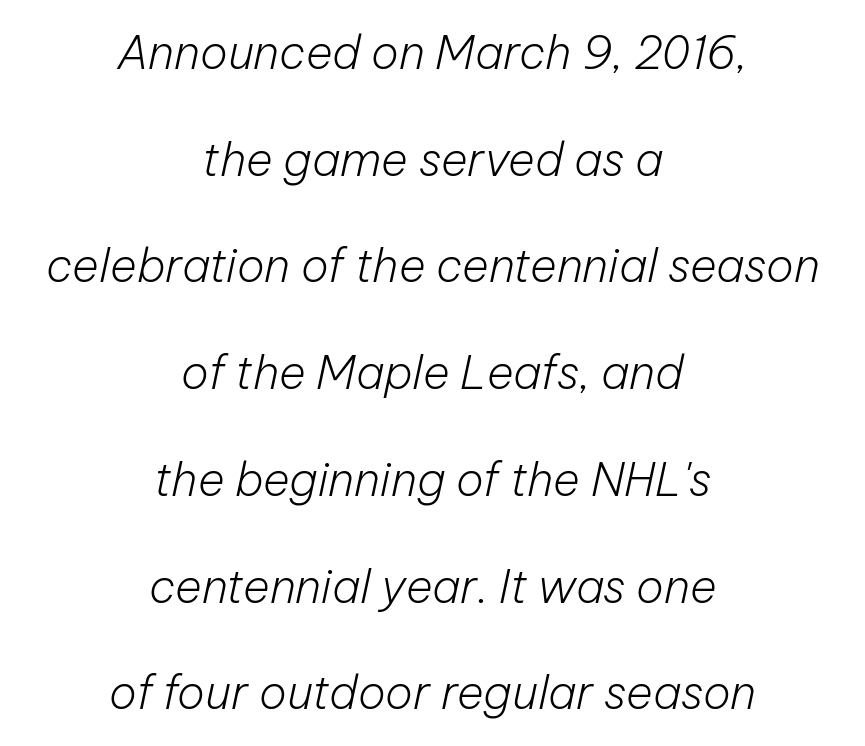
{"italic": "yes", "lean": "right", "slant_degrees": 12, "bold": "no", "weight": "light", "width": "normal", "stroke_contrast": "low", "x_height": "medium", "monospaced": "no", "underline": "no", "align": "center", "line_spacing": "loose", "line_spacing_ratio": 2.32, "letter_spacing": "normal", "letter_spacing_em": 0.0, "glyph_px": 46}
